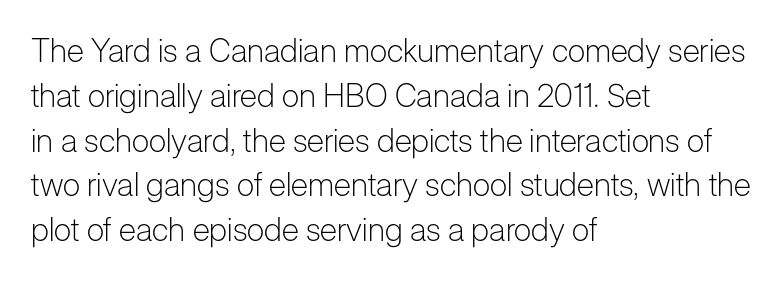
These lines are rendered in a variable-pitch font. Spacing between characters is what you'd get straight out of the box. The weight would be labelled regular, book, light, or lighter still. The specimen reads as upright at a glance. Bare-footed words on every line.
